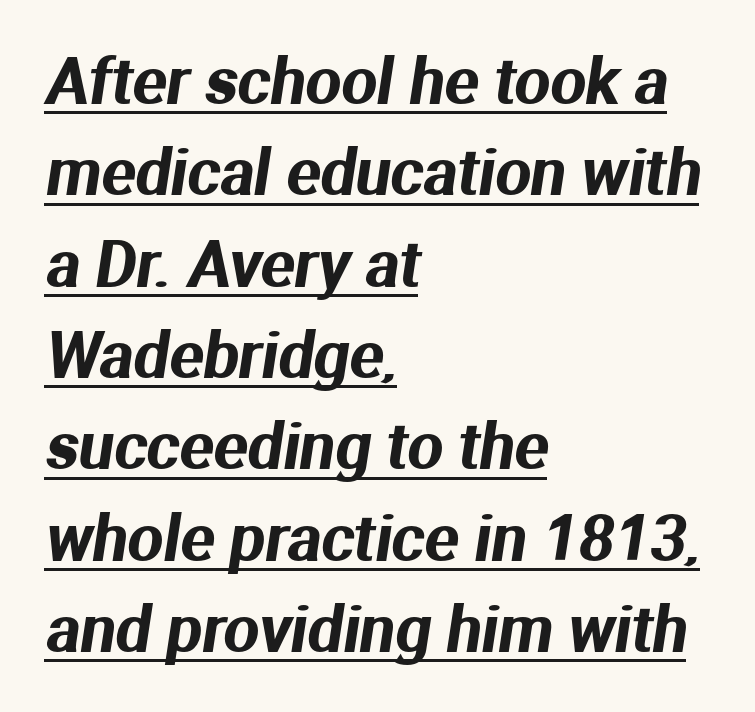
Leading matches the norm, producing a regular column. The setting favours the left margin, as ordinary paragraphs usually do. Stroke terminals: plain, sans-serif. A typesetter would call this proportional, since set widths differ per character. The type is set solid horizontally, with unmodified tracking.
